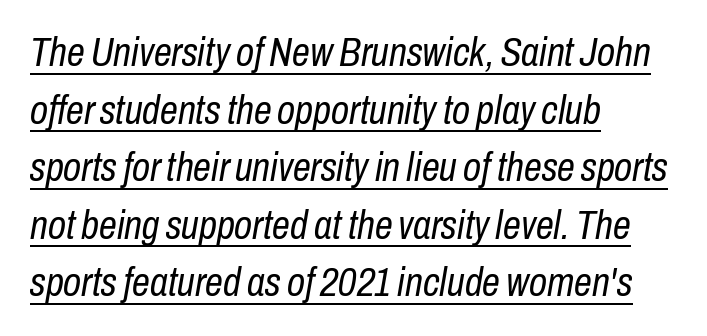
The image shows 40 px regular-weight, condensed type, italic (leaning right); set left-aligned, normal line spacing (1.44x), normal letter spacing, underlined; low stroke contrast and a medium x-height.
